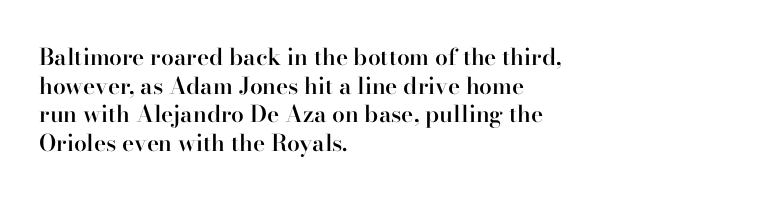
The image shows 23 px text type, upright; set left-aligned, normal line spacing (1.25x), normal letter spacing, not underlined.
